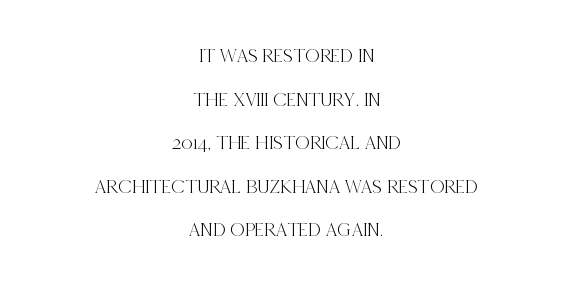
The image shows 20 px text type, upright; set centered, loose line spacing (2.18x), normal letter spacing, not underlined.
